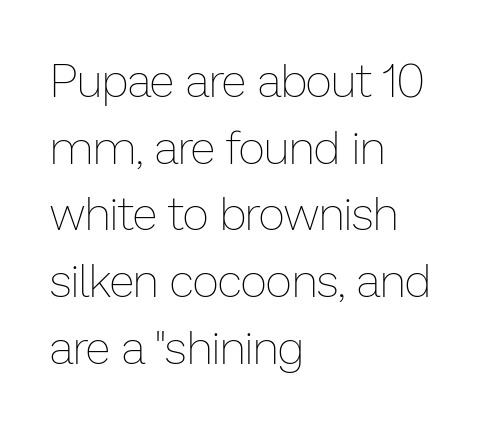
{"italic": "no", "bold": "no", "weight": "thin", "width": "normal", "stroke_contrast": "low", "x_height": "medium", "monospaced": "no", "underline": "no", "align": "left", "line_spacing": "normal", "line_spacing_ratio": 1.45, "letter_spacing": "normal", "letter_spacing_em": 0.0, "glyph_px": 46}
